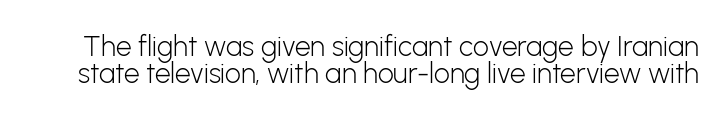
The face used here is a sans, in the tradition of grotesques and geometrics. Observe the ordinary spacing: letters are neighbours, not strangers. Each stroke keeps to a modest, everyday thickness or less. Notice how the stems are strictly vertical — no italics here.
